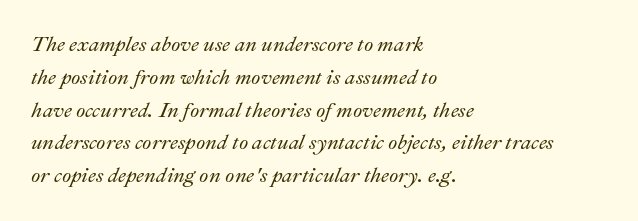
Q: Is the text italic (slanted)? A: Yes, it leans right by about 22 degrees.
Q: Is the text underlined? A: No.
Q: How is the paragraph aligned? A: Left-aligned.
Q: Is the spacing between letters normal or unusually wide? A: Normal.
Q: Is the spacing between lines tight, normal or loose? A: Normal.
